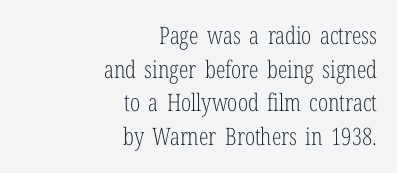
Q: Is the text bold? A: No.
Q: Is the text italic (slanted)? A: No, it is upright.
Q: Is the text underlined? A: No.
Q: How is the paragraph aligned? A: Right-aligned.
Q: Is the spacing between letters normal or unusually wide? A: Normal.
Q: Is the spacing between lines tight, normal or loose? A: Normal.
